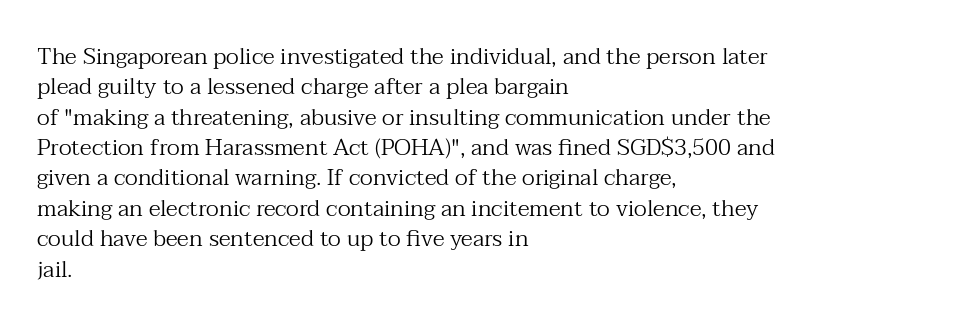
{"italic": "no", "bold": "no", "underline": "no", "align": "left", "line_spacing": "normal", "line_spacing_ratio": 1.32, "letter_spacing": "normal", "letter_spacing_em": 0.0, "glyph_px": 23}
